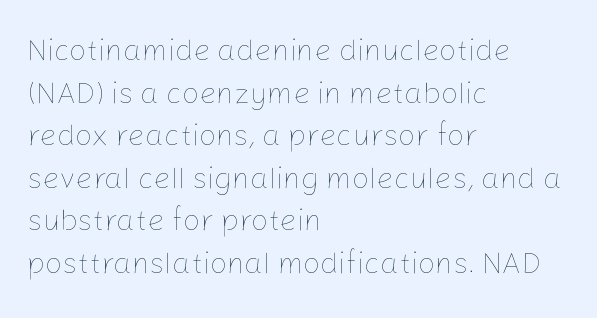
Q: Is the text bold? A: No.
Q: Is the text italic (slanted)? A: No, it is upright.
Q: Is the text underlined? A: No.
Q: How is the paragraph aligned? A: Left-aligned.
Q: Is the spacing between letters normal or unusually wide? A: Normal.
Q: Is the spacing between lines tight, normal or loose? A: Normal.
Q: Width (condensed, normal, or wide)? A: Normal.
Q: Stroke contrast? A: Low.
Q: x-height? A: Medium.
Q: Monospaced? A: No.
